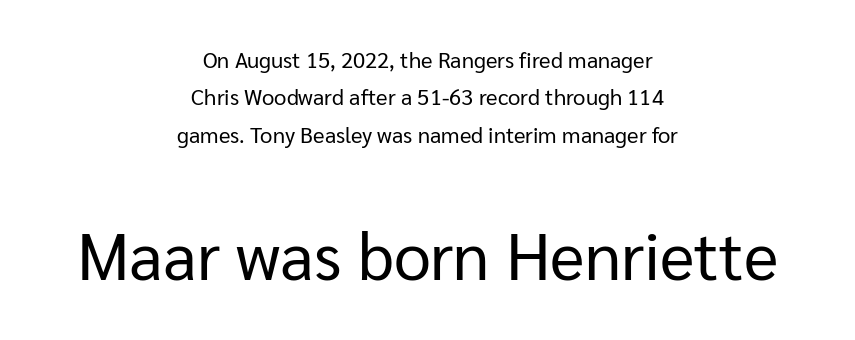
{"serif": "no", "italic": "no", "bold": "no", "weight": "regular", "width": "normal", "stroke_contrast": "low", "x_height": "medium", "monospaced": "no", "underline": "no", "align": "center", "line_spacing": "normal", "line_spacing_ratio": 1.7, "letter_spacing": "normal", "letter_spacing_em": 0.0, "larger_block": "second", "size_ratio": 3.0, "glyph_px": 66}
